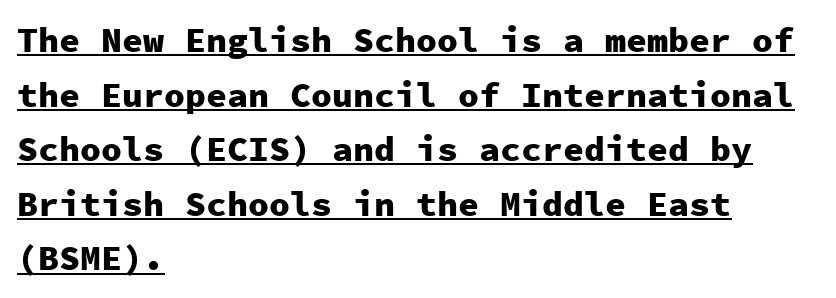
{"serif": "no", "italic": "no", "bold": "yes", "weight": "heavy", "width": "normal", "stroke_contrast": "low", "x_height": "medium", "monospaced": "yes", "underline": "yes", "align": "left", "line_spacing": "normal", "line_spacing_ratio": 1.56, "letter_spacing": "normal", "letter_spacing_em": 0.0, "glyph_px": 35}
